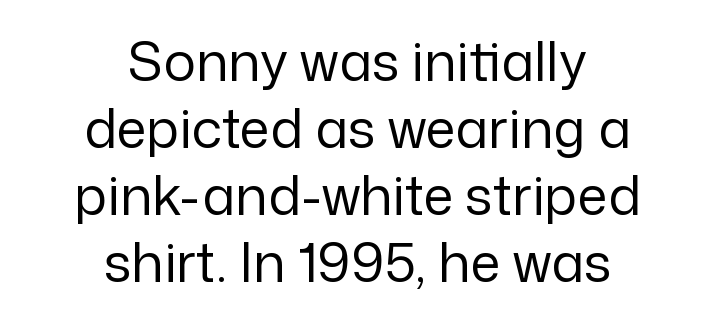
{"serif": "no", "italic": "no", "bold": "no", "weight": "regular", "width": "normal", "stroke_contrast": "low", "x_height": "medium", "monospaced": "no", "underline": "no", "align": "center", "line_spacing_ratio": 1.24, "letter_spacing": "normal", "letter_spacing_em": 0.0, "glyph_px": 54}
